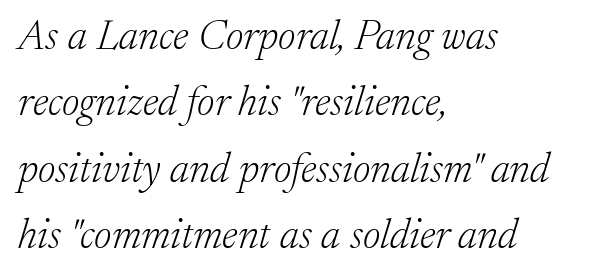
The image shows 42 px light serif type, italic (leaning right); set left-aligned, normal line spacing (1.58x), normal letter spacing, not underlined; low stroke contrast and a medium x-height.
